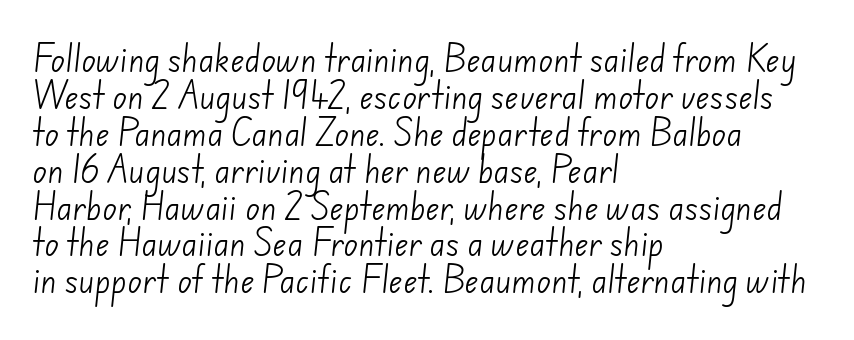
{"serif": "no", "bold": "no", "weight": "light", "width": "normal", "stroke_contrast": "low", "x_height": "small", "monospaced": "no", "underline": "no", "align": "left", "line_spacing_ratio": 1.23, "letter_spacing": "normal", "letter_spacing_em": 0.0, "glyph_px": 30}
